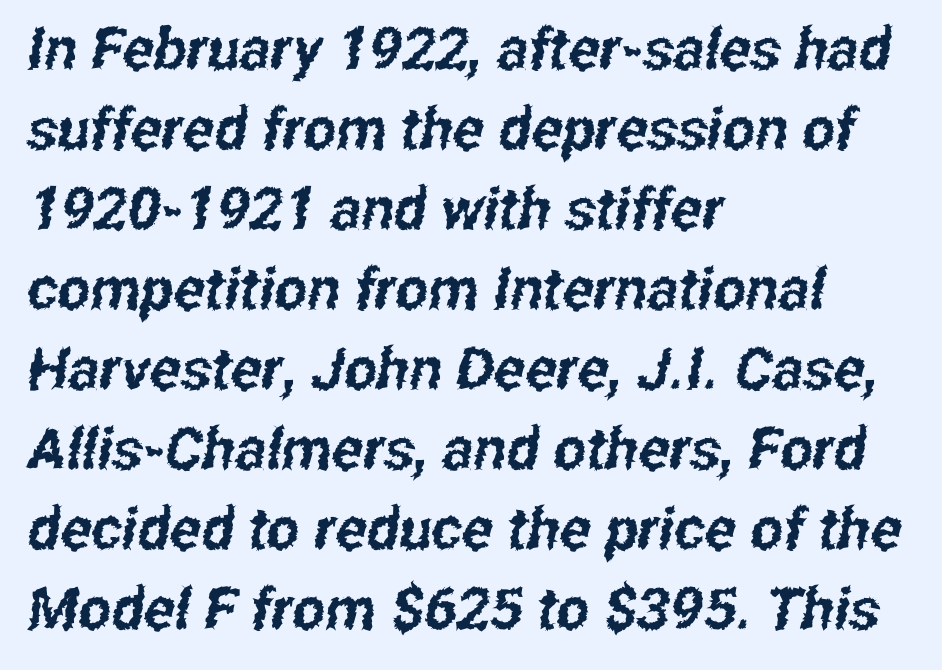
The image shows 58 px condensed sans-serif type; set left-aligned, normal line spacing (1.38x), normal letter spacing, not underlined; low stroke contrast and a medium x-height.
